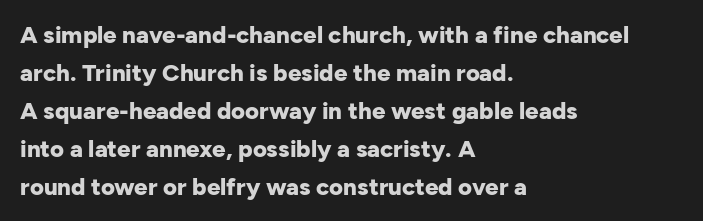
The image shows 24 px bold type, upright; set left-aligned, normal line spacing (1.58x), normal letter spacing, not underlined.
